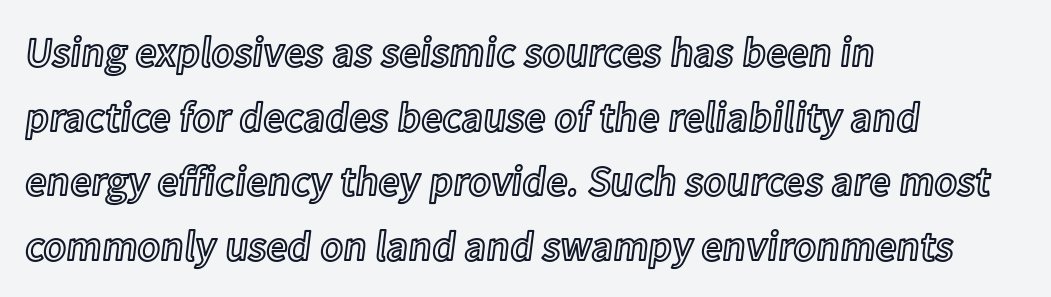
The image shows 42 px text type; set left-aligned, normal line spacing (1.54x), normal letter spacing, not underlined; a medium x-height.
